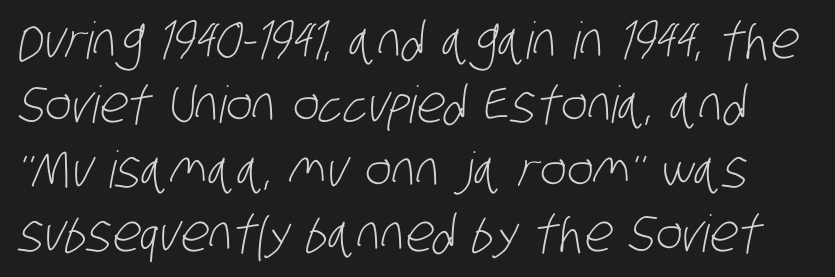
Nobody drew a line under any word here. Is the type heavy? It reads as light-to-regular instead. Unlike a traditional serif, this face leaves its strokes unadorned. Caption: standard tracking, unaltered.
